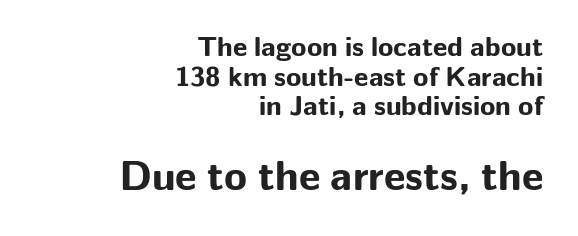
{"serif": "no", "italic": "no", "bold": "yes", "weight": "bold", "width": "normal", "stroke_contrast": "low", "x_height": "medium", "monospaced": "no", "underline": "no", "align": "right", "line_spacing": "tight", "line_spacing_ratio": 1.06, "letter_spacing": "normal", "letter_spacing_em": 0.0, "larger_block": "second", "size_ratio": 1.5, "glyph_px": 42}
